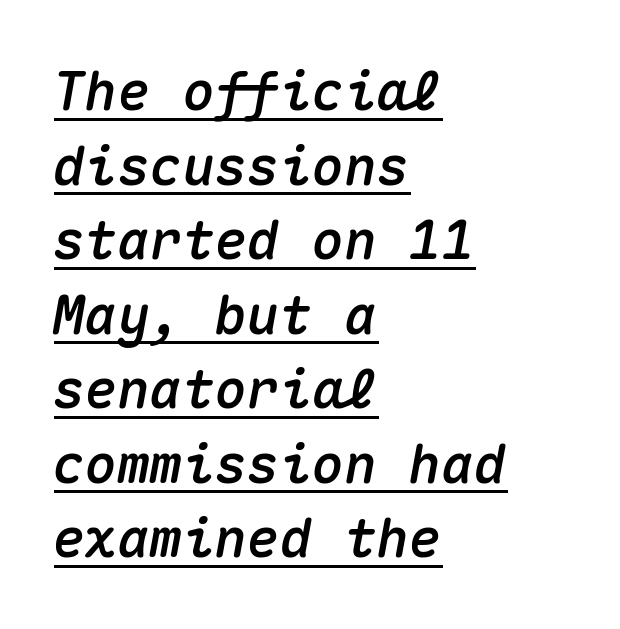
Does extra space separate the letters? No, they use regular spacing. Compared with undecorated copy, this sample adds a rule below the words. Whoever set this chose a conventional vertical rhythm. Characters are canted at an angle relative to the baseline's perpendicular. The lines in this sample share a left origin and differ only in where they stop. Looks like terminal output: every glyph gets an equal slot.
